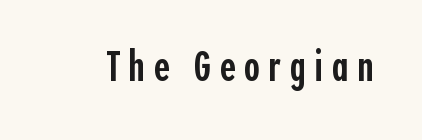
The image shows 43 px semibold, condensed sans-serif type, upright; set unusually wide letter spacing (+0.2 em), not underlined; a medium x-height.
